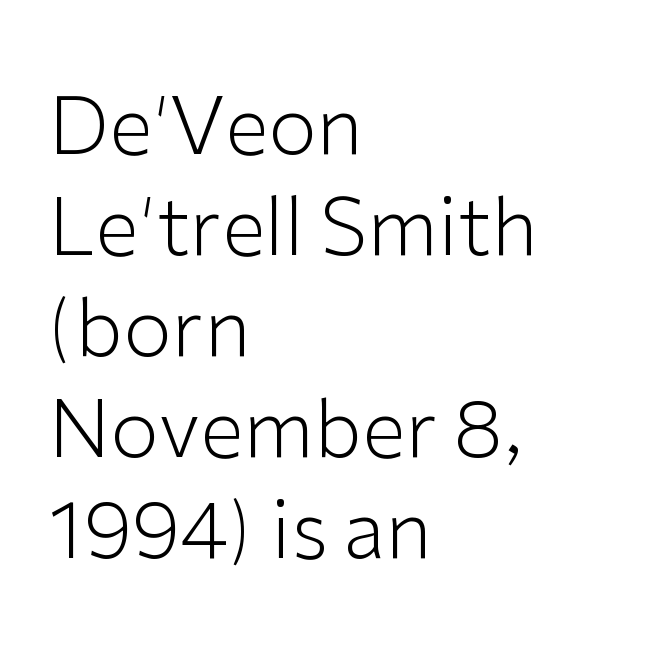
Q: Is the text bold? A: No.
Q: Is the text italic (slanted)? A: No, it is upright.
Q: Is the typeface a serif or a sans-serif typeface? A: Sans-serif.
Q: Is the text underlined? A: No.
Q: How is the paragraph aligned? A: Left-aligned.
Q: Is the spacing between letters normal or unusually wide? A: Normal.
Q: Is the spacing between lines tight, normal or loose? A: Normal.
Q: Width (condensed, normal, or wide)? A: Normal.
Q: Stroke contrast? A: Low.
Q: x-height? A: Medium.
Q: Monospaced? A: No.
